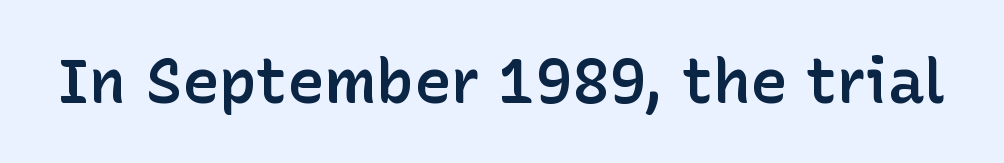
The image shows 62 px semibold sans-serif type, upright; set normal letter spacing, not underlined; low stroke contrast and a medium x-height.
